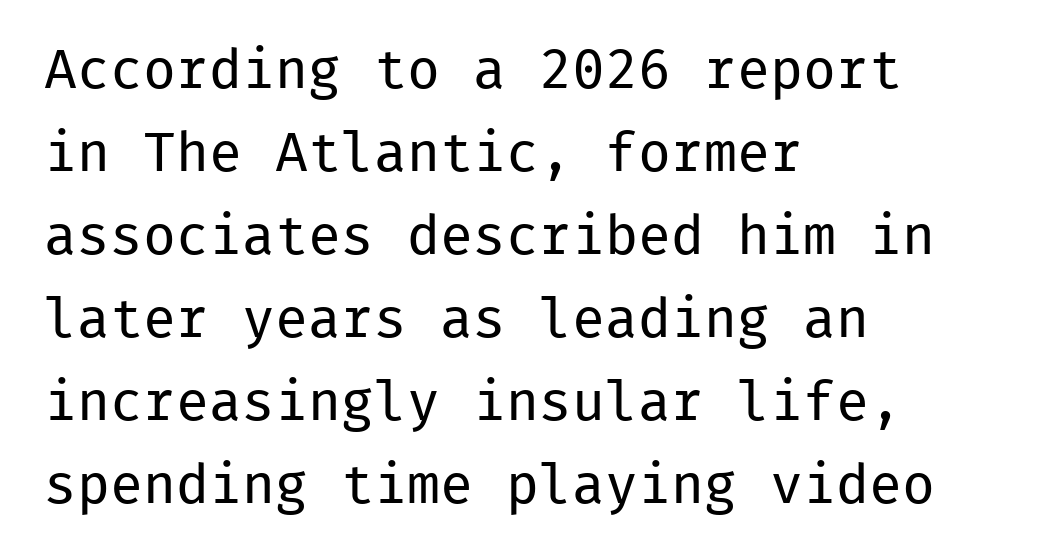
{"serif": "no", "italic": "no", "bold": "no", "weight": "regular", "width": "normal", "stroke_contrast": "low", "x_height": "medium", "monospaced": "yes", "underline": "no", "align": "left", "line_spacing": "normal", "line_spacing_ratio": 1.51, "letter_spacing": "normal", "letter_spacing_em": 0.0, "glyph_px": 55}
